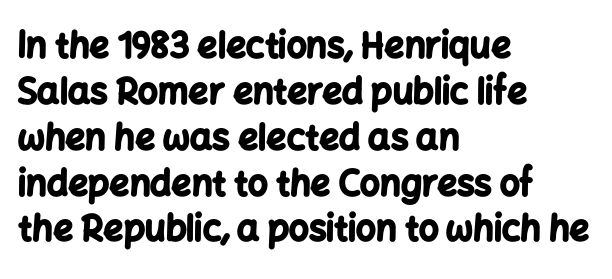
The image shows 35 px bold sans-serif type, upright; set left-aligned, normal line spacing (1.31x), normal letter spacing, not underlined; low stroke contrast and a medium x-height.
